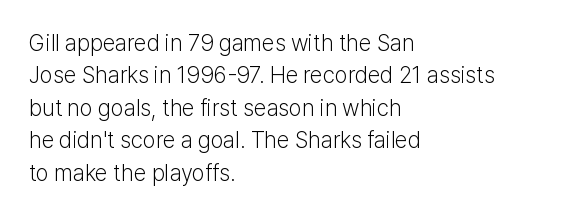
The image shows 23 px text type, upright; set left-aligned, normal line spacing (1.41x), normal letter spacing, not underlined.
